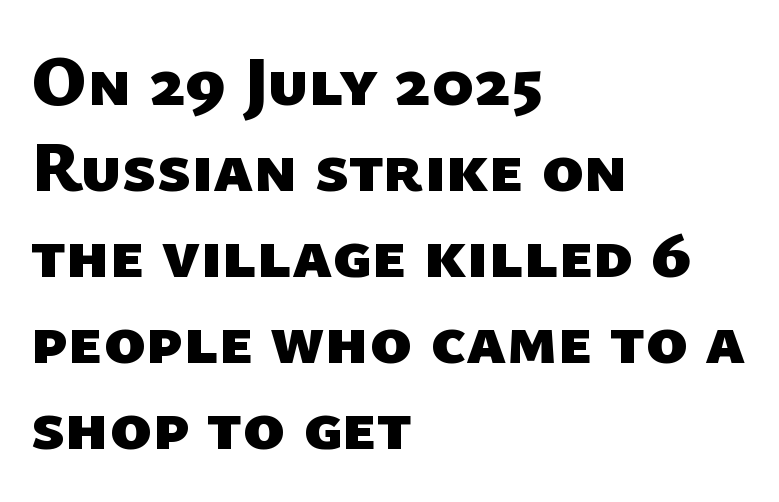
The words here are not underlined. Default kerning and tracking; the words read as compact shapes. Looks like regular typesetting: each glyph gets only the width it needs. This rendering uses left alignment, leaving the right contour irregular. Typographic density is high because the face is bold. The characters display no serif detailing; their extremities are plain.
